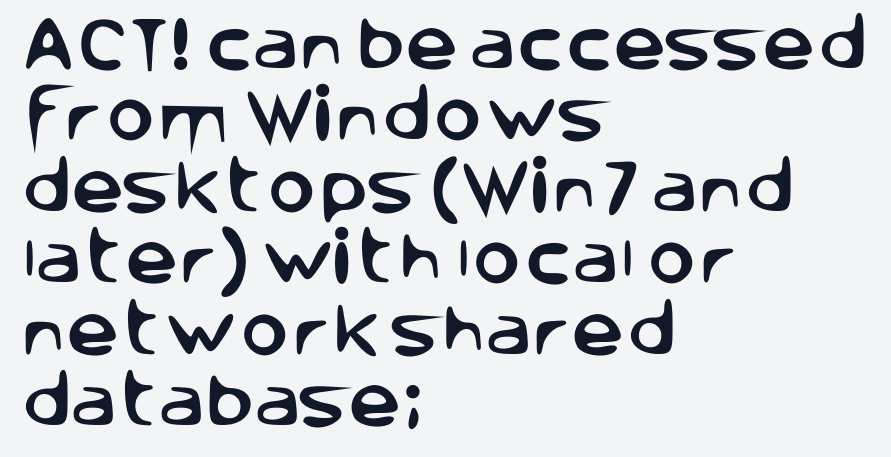
These lines keep a tight, regular rhythm from letter to letter. The passage shown is not underscored anywhere. Horizontal alignment here is leftward, the default for most running prose. In terms of letterform style, serifs are entirely absent. Upright lettering throughout. These lines are rendered in a variable-pitch font.
